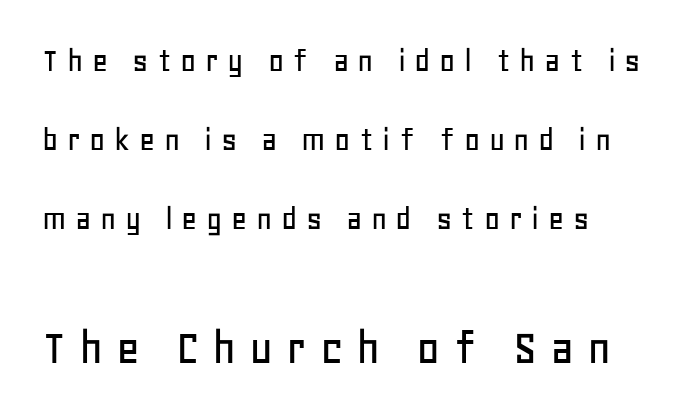
{"serif": "no", "italic": "no", "width": "normal", "stroke_contrast": "low", "x_height": "large", "monospaced": "no", "underline": "no", "align": "left", "line_spacing": "loose", "line_spacing_ratio": 2.26, "letter_spacing": "wide", "letter_spacing_em": 0.24, "larger_block": "second", "size_ratio": 1.49, "glyph_px": 52}
